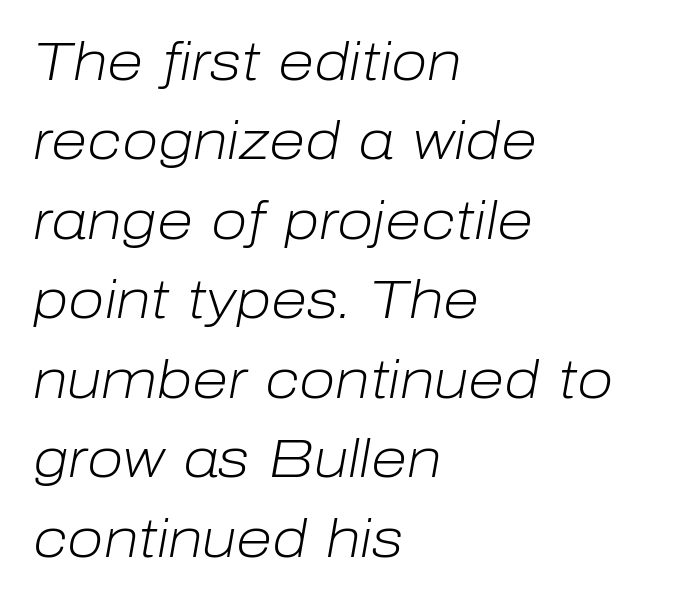
The image shows 53 px light type, italic (leaning right); set left-aligned, normal line spacing (1.5x), normal letter spacing, not underlined; low stroke contrast and a medium x-height.
